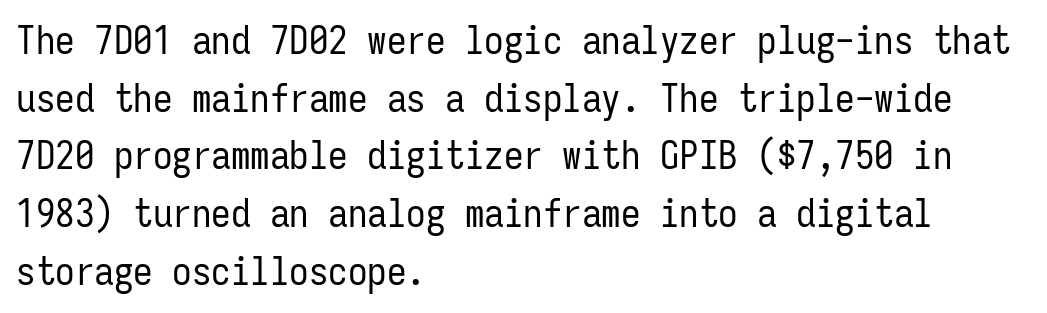
{"serif": "no", "italic": "no", "bold": "no", "weight": "regular", "width": "condensed", "stroke_contrast": "low", "x_height": "medium", "monospaced": "yes", "underline": "no", "align": "left", "line_spacing": "normal", "line_spacing_ratio": 1.48, "letter_spacing": "normal", "letter_spacing_em": 0.0, "glyph_px": 39}
